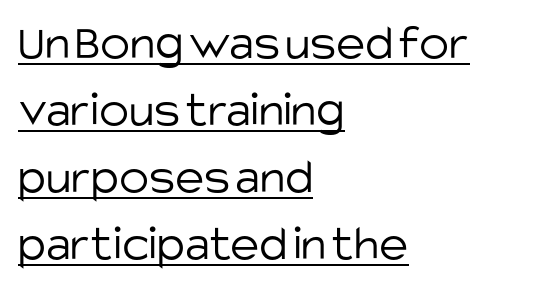
Q: Is the text bold? A: No.
Q: Is the text italic (slanted)? A: No, it is upright.
Q: Is the typeface a serif or a sans-serif typeface? A: Sans-serif.
Q: Is the text underlined? A: Yes.
Q: How is the paragraph aligned? A: Left-aligned.
Q: Is the spacing between letters normal or unusually wide? A: Normal.
Q: Is the spacing between lines tight, normal or loose? A: Normal.
Q: Width (condensed, normal, or wide)? A: Normal.
Q: Stroke contrast? A: Low.
Q: x-height? A: Large.
Q: Monospaced? A: No.
